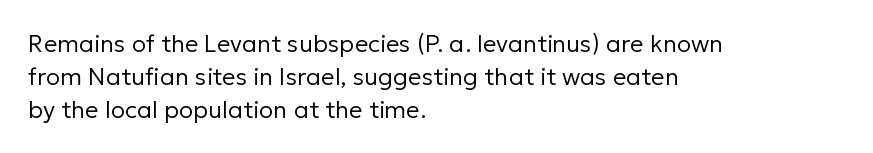
These lines stack with their left ends in a neat column. Letters rest on an invisible, unmarked baseline. The lines sit at an ordinary, default distance from one another. The type sits square on the baseline with zero lean. No letter is thick-stroked: the sample isn't bold. Default kerning and tracking; the words read as compact shapes.
